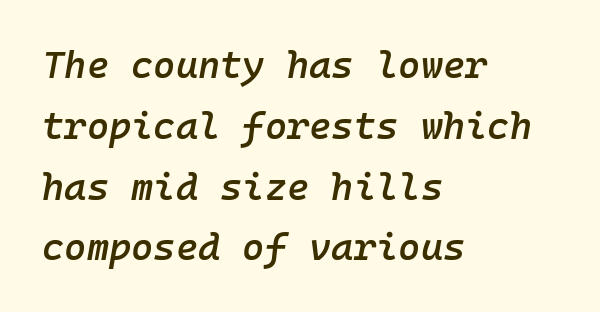
The gaps between neighbouring characters are ordinary and unremarkable. Descenders are the only things crossing below the line. Every letter is mildly thick-stroked: semibold rather than bold. The paragraph has a hard left edge and a soft right edge. Is this a fixed-width face? Yes — each glyph sits in an identical cell.
